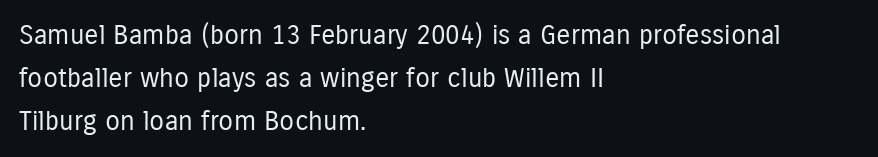
{"italic": "no", "bold": "no", "underline": "no", "align": "left", "line_spacing": "normal", "line_spacing_ratio": 1.59, "letter_spacing": "normal", "letter_spacing_em": 0.0, "glyph_px": 27}
